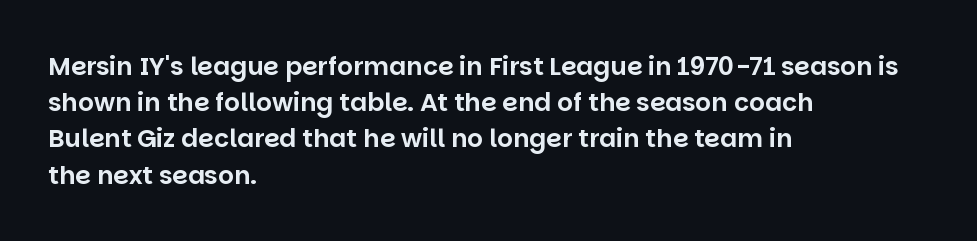
This sample keeps an unexceptional amount of space between lines. Characters follow at the spacing the type designer built in. Leftover space on each line is placed entirely after the last word. Nobody drew a line under any word here. The font's upright variant was chosen for this text.
